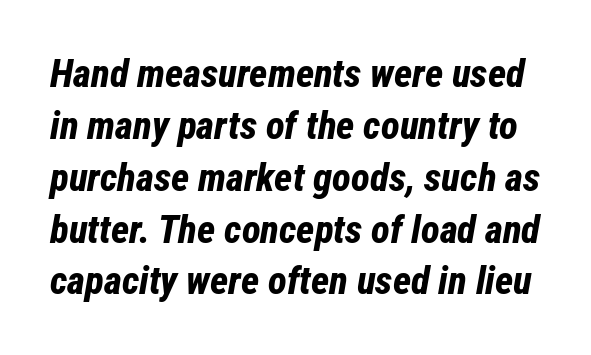
The type is set solid horizontally, with unmodified tracking. Type without underlining. When letters slant like this, we call the style italic. The leading is moderate, giving the passage an even texture. Thick stems and heavy bowls — unmistakably bold.
